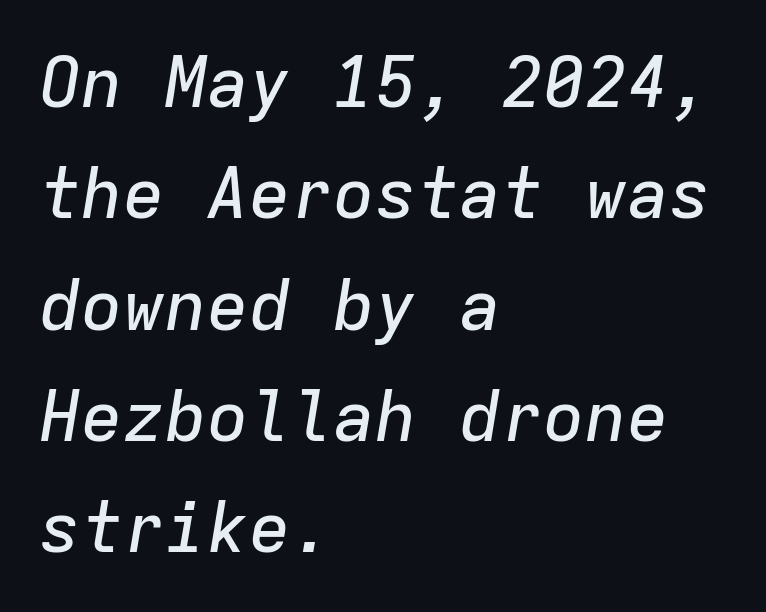
{"italic": "yes", "lean": "right", "slant_degrees": 9, "width": "normal", "stroke_contrast": "low", "x_height": "medium", "monospaced": "yes", "underline": "no", "align": "left", "line_spacing": "normal", "line_spacing_ratio": 1.59, "letter_spacing": "normal", "letter_spacing_em": 0.0, "glyph_px": 70}
